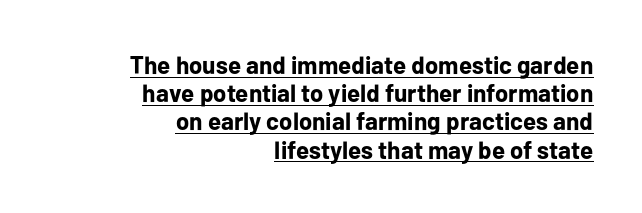
{"italic": "no", "bold": "yes", "underline": "yes", "align": "right", "line_spacing": "tight", "line_spacing_ratio": 1.13, "letter_spacing": "normal", "letter_spacing_em": 0.0, "glyph_px": 25}
